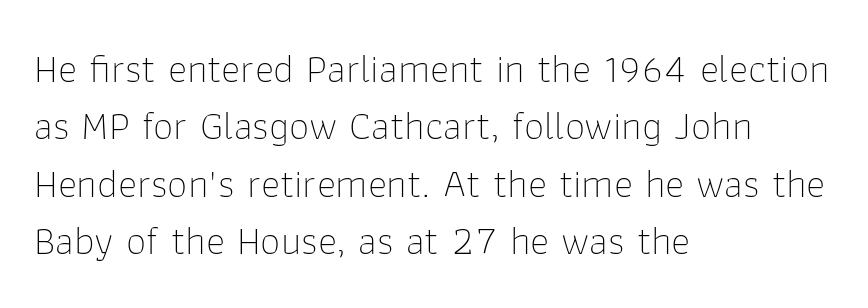
{"serif": "no", "italic": "no", "bold": "no", "weight": "thin", "width": "normal", "stroke_contrast": "low", "x_height": "medium", "monospaced": "no", "underline": "no", "align": "left", "line_spacing": "normal", "line_spacing_ratio": 1.4, "letter_spacing": "normal", "letter_spacing_em": 0.0, "glyph_px": 41}
